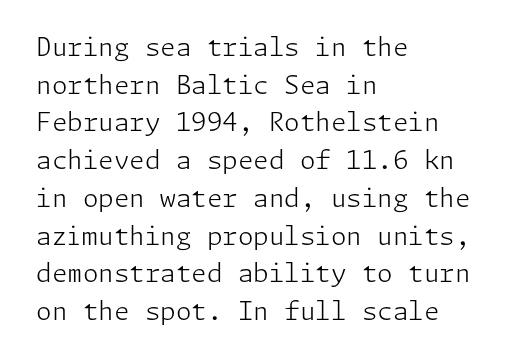
The face used here is rendered with its standard letterfit. Just letters on the line, the space beneath them empty. Caption: face not bold, strokes unweighted. Line spacing here is normal.
